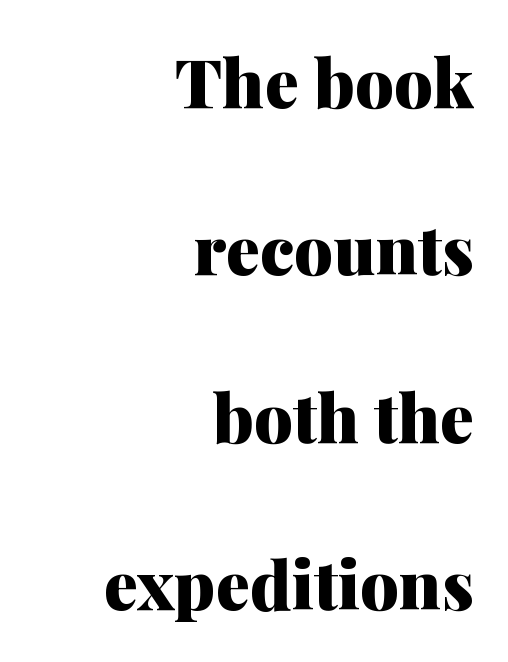
The image shows 68 px heavy serif type, upright; set right-aligned, loose line spacing (2.46x), normal letter spacing, not underlined; medium stroke contrast and a medium x-height.
